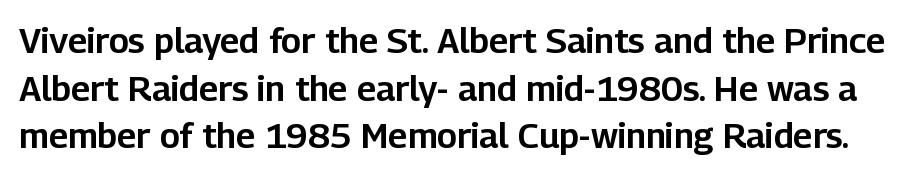
Q: Is the text italic (slanted)? A: No, it is upright.
Q: Is the typeface a serif or a sans-serif typeface? A: Sans-serif.
Q: Is the text underlined? A: No.
Q: Is the spacing between letters normal or unusually wide? A: Normal.
Q: Is the spacing between lines tight, normal or loose? A: Normal.
Q: Width (condensed, normal, or wide)? A: Normal.
Q: Stroke contrast? A: Low.
Q: x-height? A: Medium.
Q: Monospaced? A: No.
